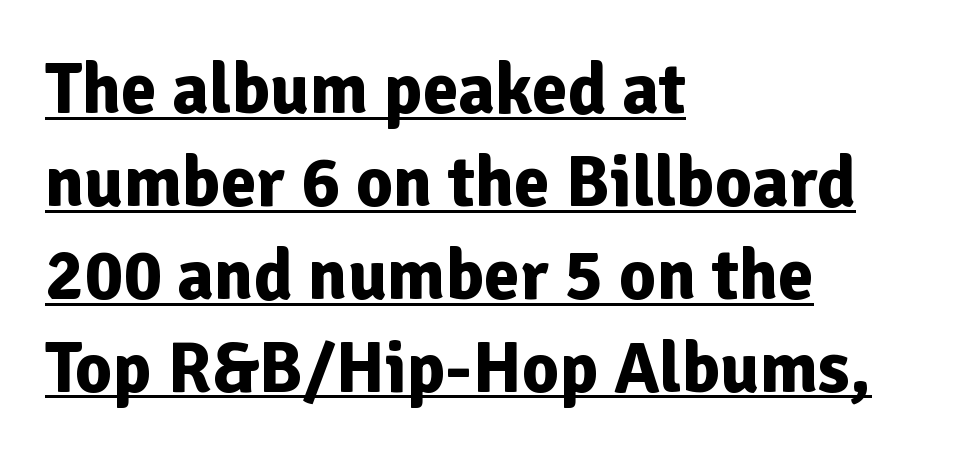
The image shows 72 px bold sans-serif type, upright; set left-aligned, normal line spacing (1.29x), normal letter spacing, underlined; low stroke contrast and a medium x-height.
